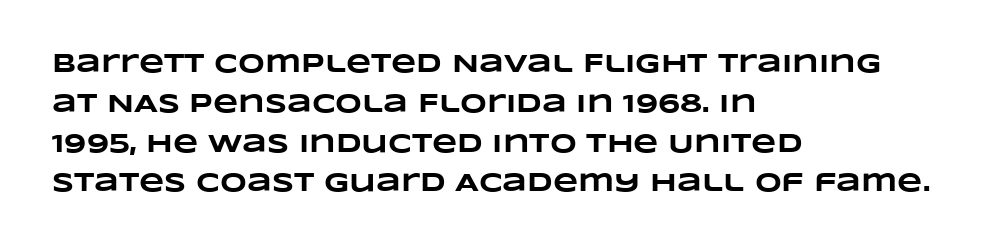
Alignment: flush left. Normally led — the rows are evenly, conventionally spaced. The type is set solid horizontally, with unmodified tracking. Typographic density is high because the face is bold. Check the space under the baseline: it is left empty.
